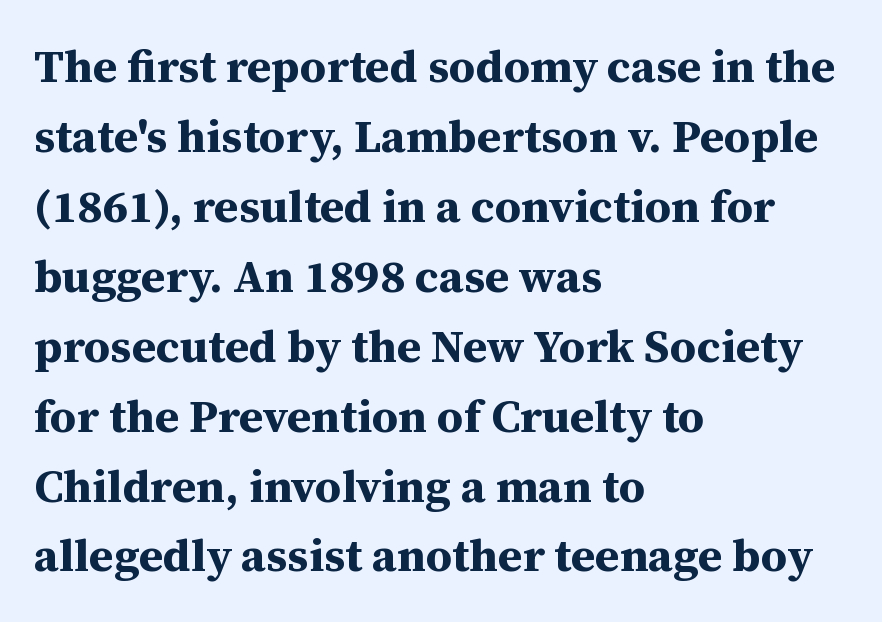
Q: Is the text bold? A: Yes.
Q: Is the text italic (slanted)? A: No, it is upright.
Q: Is the typeface a serif or a sans-serif typeface? A: Serif.
Q: Is the text underlined? A: No.
Q: How is the paragraph aligned? A: Left-aligned.
Q: Is the spacing between letters normal or unusually wide? A: Normal.
Q: Is the spacing between lines tight, normal or loose? A: Normal.
Q: Width (condensed, normal, or wide)? A: Normal.
Q: Stroke contrast? A: Medium.
Q: x-height? A: Medium.
Q: Monospaced? A: No.
